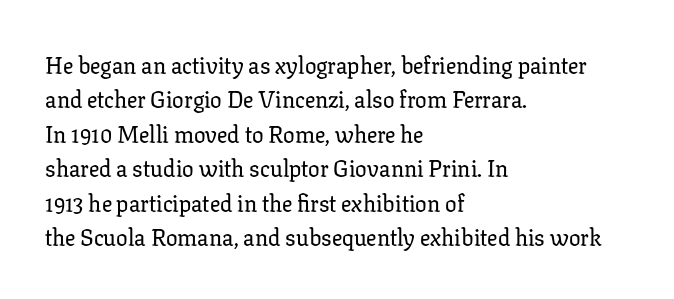
Q: Is the text italic (slanted)? A: No, it is upright.
Q: Is the text underlined? A: No.
Q: How is the paragraph aligned? A: Left-aligned.
Q: Is the spacing between letters normal or unusually wide? A: Normal.
Q: Is the spacing between lines tight, normal or loose? A: Normal.
